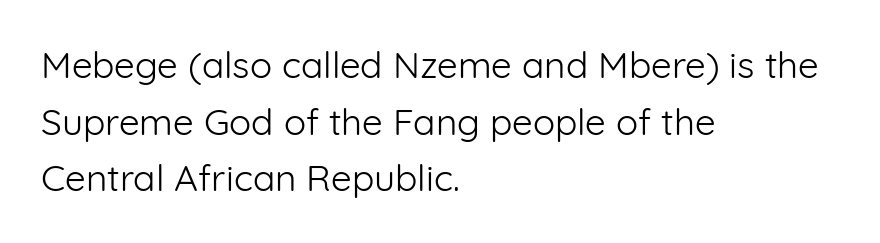
{"serif": "no", "italic": "no", "bold": "no", "weight": "light", "width": "normal", "stroke_contrast": "low", "x_height": "medium", "monospaced": "no", "underline": "no", "align": "left", "line_spacing": "normal", "line_spacing_ratio": 1.53, "letter_spacing": "normal", "letter_spacing_em": 0.0, "glyph_px": 37}
